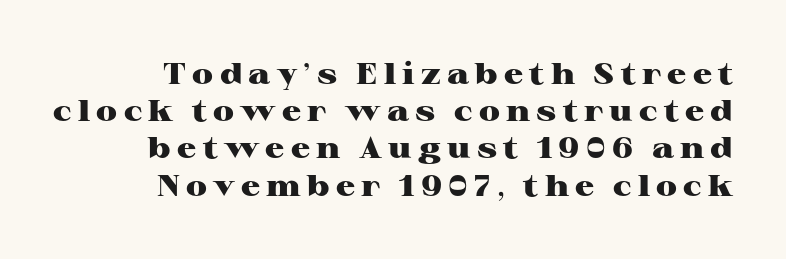
Style check: upright. Horizontally, the lines are justified to the trailing edge only. The passage shown is typeset with a serif family. The passage shown is not underscored anywhere.
